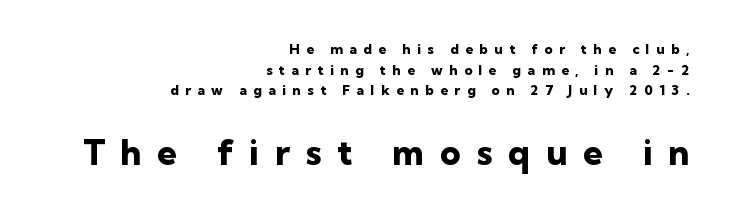
{"serif": "no", "italic": "no", "bold": "yes", "weight": "heavy", "width": "normal", "stroke_contrast": "low", "x_height": "medium", "monospaced": "no", "underline": "no", "align": "right", "line_spacing": "normal", "line_spacing_ratio": 1.48, "letter_spacing": "wide", "letter_spacing_em": 0.46, "larger_block": "second", "size_ratio": 2.5, "glyph_px": 35}
